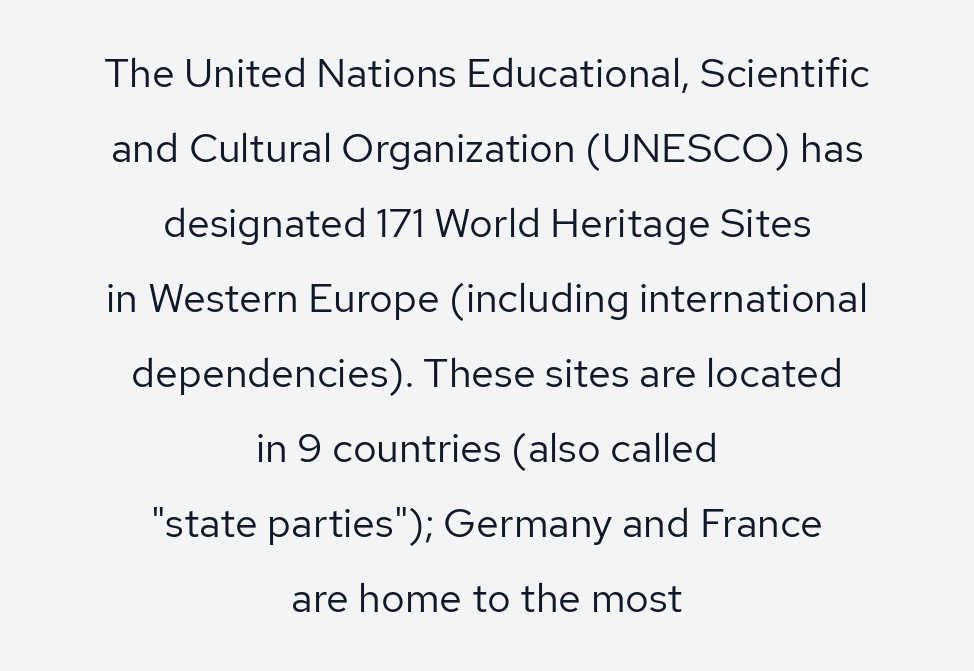
{"serif": "no", "italic": "no", "bold": "no", "weight": "regular", "width": "normal", "stroke_contrast": "low", "x_height": "medium", "monospaced": "no", "underline": "no", "align": "center", "line_spacing_ratio": 1.83, "letter_spacing": "normal", "letter_spacing_em": 0.0, "glyph_px": 41}
